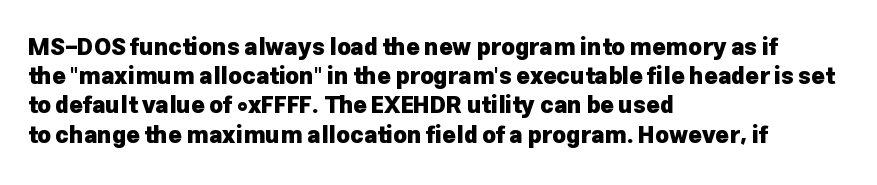
{"italic": "no", "bold": "yes", "underline": "no", "align": "left", "line_spacing": "normal", "line_spacing_ratio": 1.27, "letter_spacing": "normal", "letter_spacing_em": 0.0, "glyph_px": 23}
